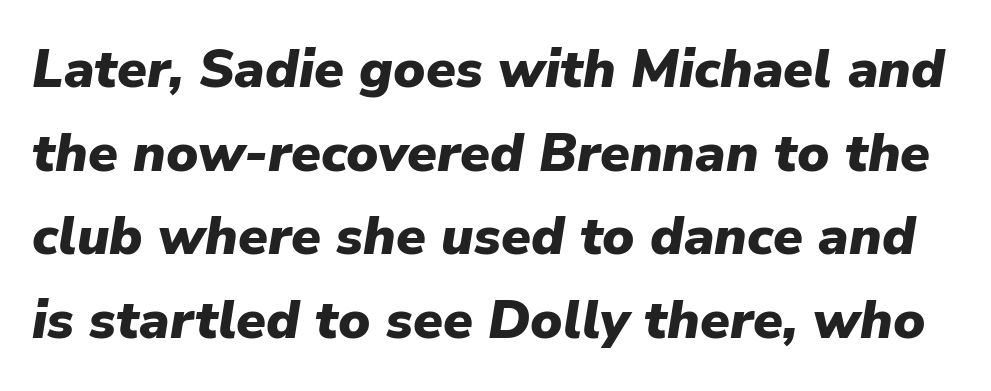
Q: Is the text bold? A: Yes.
Q: Is the text italic (slanted)? A: Yes, it leans right by about 9 degrees.
Q: Is the text underlined? A: No.
Q: Is the spacing between letters normal or unusually wide? A: Normal.
Q: Is the spacing between lines tight, normal or loose? A: Normal.
Q: Width (condensed, normal, or wide)? A: Normal.
Q: Stroke contrast? A: Low.
Q: x-height? A: Medium.
Q: Monospaced? A: No.
